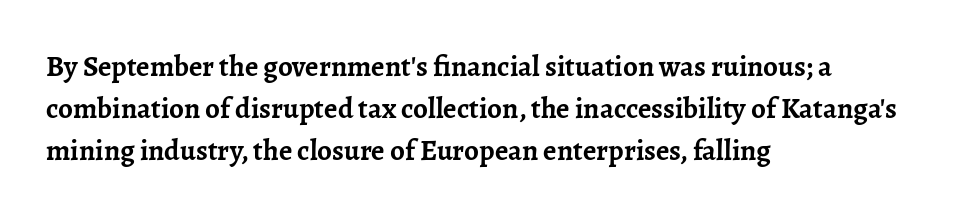
Q: Is the text bold? A: Yes.
Q: Is the text italic (slanted)? A: No, it is upright.
Q: Is the typeface a serif or a sans-serif typeface? A: Serif.
Q: Is the text underlined? A: No.
Q: How is the paragraph aligned? A: Left-aligned.
Q: Is the spacing between letters normal or unusually wide? A: Normal.
Q: Is the spacing between lines tight, normal or loose? A: Normal.
Q: Width (condensed, normal, or wide)? A: Normal.
Q: Stroke contrast? A: Low.
Q: x-height? A: Medium.
Q: Monospaced? A: No.
